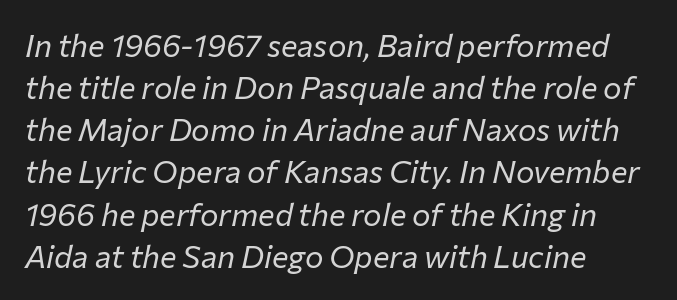
Q: Is the text bold? A: No.
Q: Is the text italic (slanted)? A: Yes, it leans right by about 12 degrees.
Q: Is the text underlined? A: No.
Q: How is the paragraph aligned? A: Left-aligned.
Q: Is the spacing between letters normal or unusually wide? A: Normal.
Q: Is the spacing between lines tight, normal or loose? A: Normal.
Q: Width (condensed, normal, or wide)? A: Normal.
Q: Stroke contrast? A: Low.
Q: x-height? A: Medium.
Q: Monospaced? A: No.
